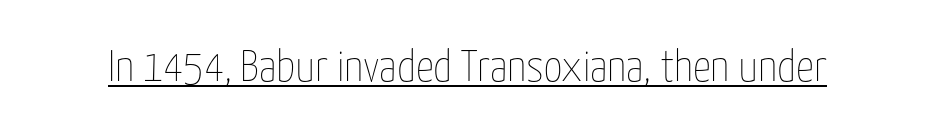
Q: Is the text bold? A: No.
Q: Is the text italic (slanted)? A: No, it is upright.
Q: Is the text underlined? A: Yes.
Q: Is the spacing between letters normal or unusually wide? A: Normal.
Q: Width (condensed, normal, or wide)? A: Condensed.
Q: Stroke contrast? A: Low.
Q: x-height? A: Medium.
Q: Monospaced? A: No.
